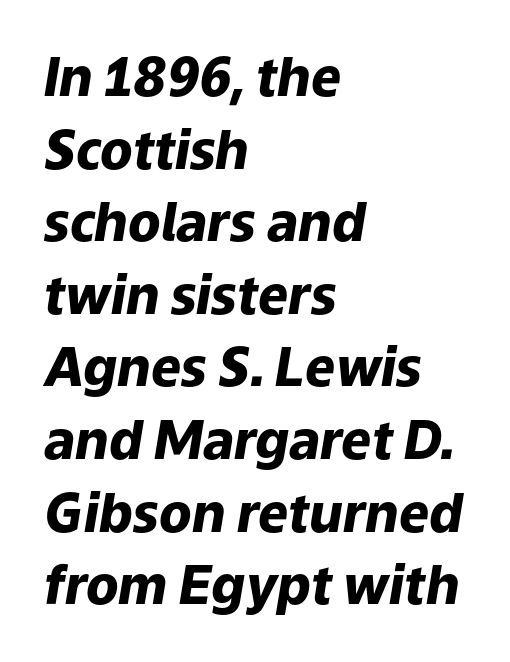
The face used here is proportionally spaced, like ordinary book or web type. The rendering keeps characters at their native spacing. Notice how the stems are inclined rather than vertical — that's the hallmark of italics. Horizontally, the lines are justified to the leading edge only.
